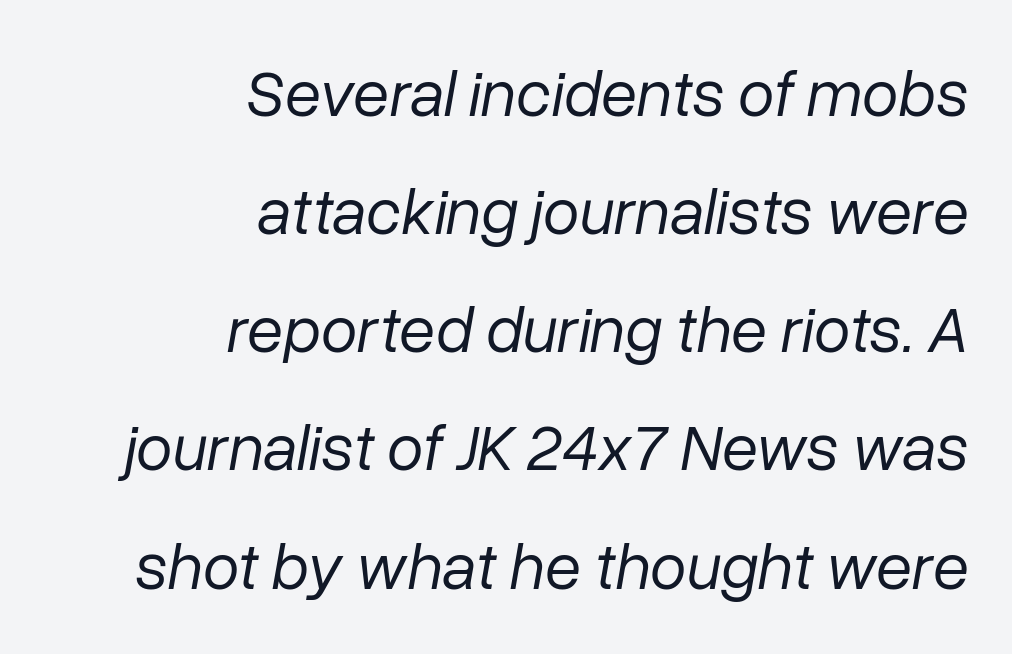
Q: Is the text bold? A: No.
Q: Is the text italic (slanted)? A: Yes, it leans right by about 10 degrees.
Q: Is the text underlined? A: No.
Q: How is the paragraph aligned? A: Right-aligned.
Q: Is the spacing between letters normal or unusually wide? A: Normal.
Q: Width (condensed, normal, or wide)? A: Normal.
Q: Stroke contrast? A: Low.
Q: x-height? A: Medium.
Q: Monospaced? A: No.
